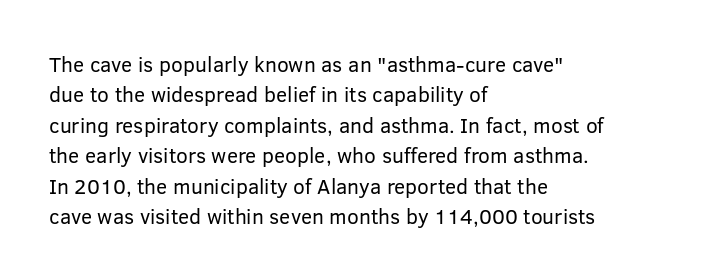
The image shows 21 px text type, upright; set left-aligned, normal line spacing (1.45x), normal letter spacing, not underlined.
